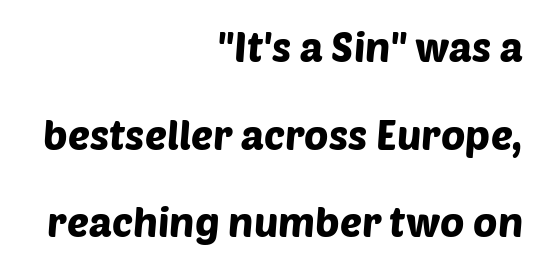
Q: Is the typeface a serif or a sans-serif typeface? A: Sans-serif.
Q: Is the text underlined? A: No.
Q: How is the paragraph aligned? A: Right-aligned.
Q: Is the spacing between letters normal or unusually wide? A: Normal.
Q: Is the spacing between lines tight, normal or loose? A: Loose.
Q: Width (condensed, normal, or wide)? A: Normal.
Q: Stroke contrast? A: Low.
Q: x-height? A: Large.
Q: Monospaced? A: No.
